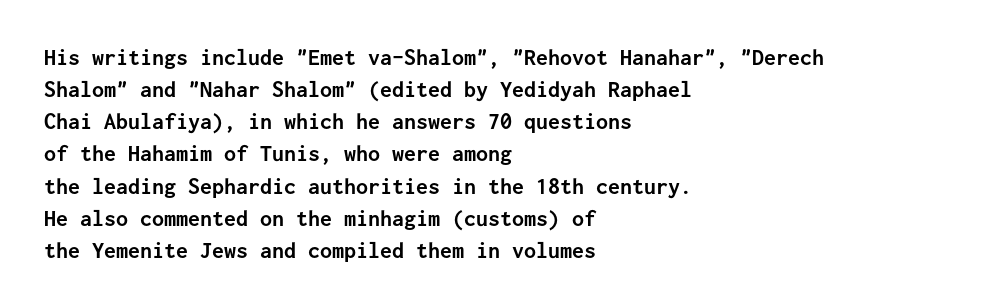
The image shows 24 px bold type, upright; set left-aligned, normal line spacing (1.34x), normal letter spacing, not underlined.
